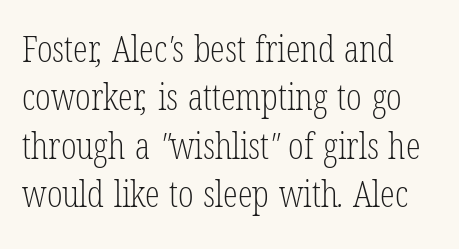
Q: Is the text bold? A: No.
Q: Is the typeface a serif or a sans-serif typeface? A: Serif.
Q: Is the text underlined? A: No.
Q: How is the paragraph aligned? A: Left-aligned.
Q: Is the spacing between letters normal or unusually wide? A: Normal.
Q: Is the spacing between lines tight, normal or loose? A: Normal.
Q: Width (condensed, normal, or wide)? A: Condensed.
Q: Stroke contrast? A: Low.
Q: x-height? A: Medium.
Q: Monospaced? A: No.
